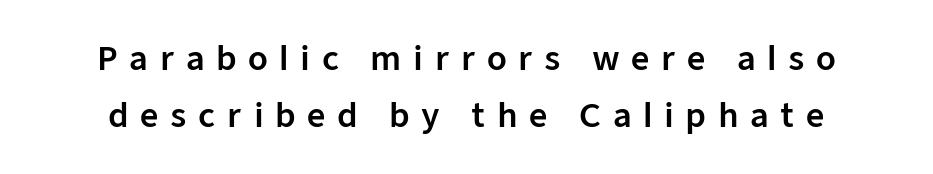
The baseline area is clear. The letters are spread apart with noticeably loose tracking. Upright lettering throughout. Is this a sans? Yes — the strokes have no serifs. Each letter keeps its own natural width here, so spacing adapts to shape.
